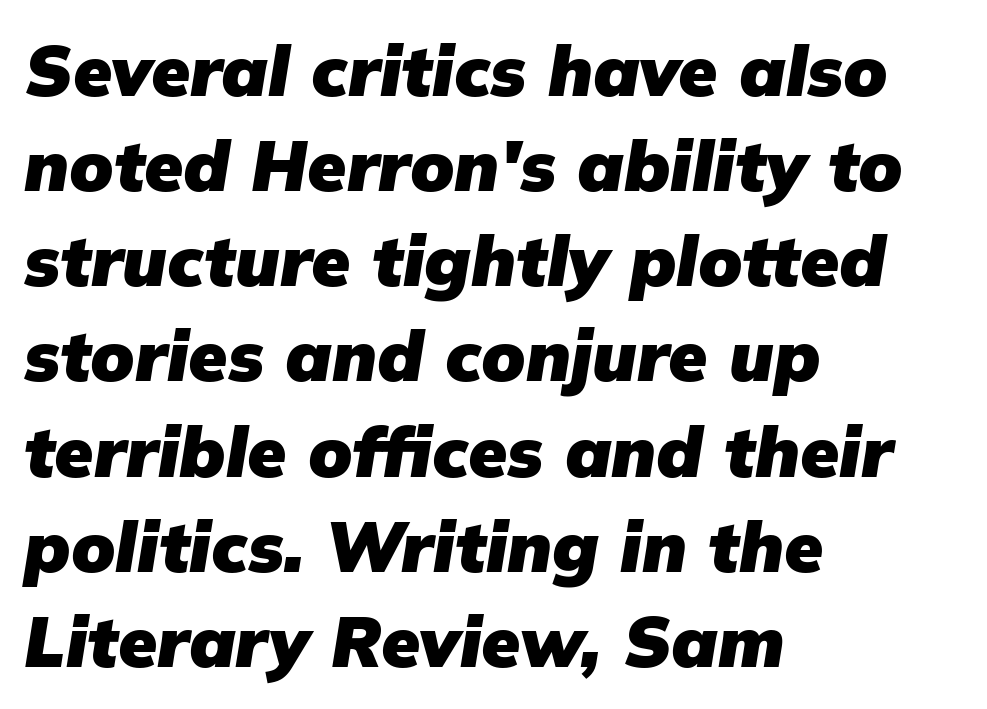
Words appear dense and cohesive because spacing is normal. The leading is moderate, giving the passage an even texture. Its strokes are broad and dark, the hallmark of bold type. No word sits above an underline. Horizontal alignment here is leftward, the default for most running prose. Character widths vary here, with narrow letters taking less room than wide ones.
